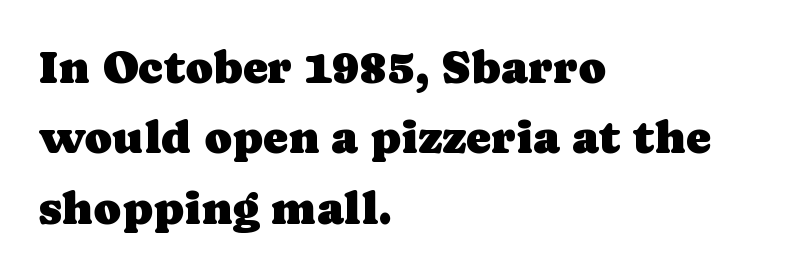
The image shows 47 px serif type, upright; set left-aligned, normal line spacing (1.5x), normal letter spacing, not underlined; low stroke contrast and a medium x-height.
